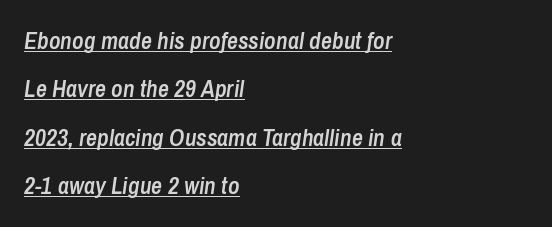
The image shows 24 px text type, italic (leaning right); set left-aligned, loose line spacing (2.02x), normal letter spacing, underlined.
